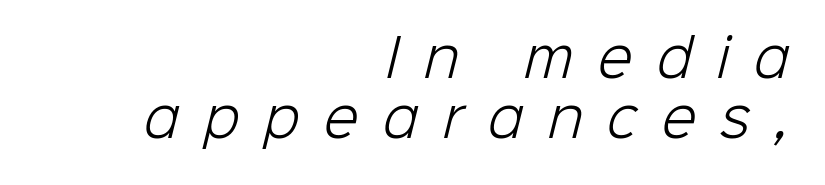
The image shows 51 px light sans-serif type; set right-aligned, line spacing 1.18x, unusually wide letter spacing (+0.48 em), not underlined; low stroke contrast and a medium x-height.
